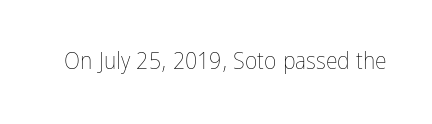
The image shows 24 px text type, upright; set normal letter spacing, not underlined.
